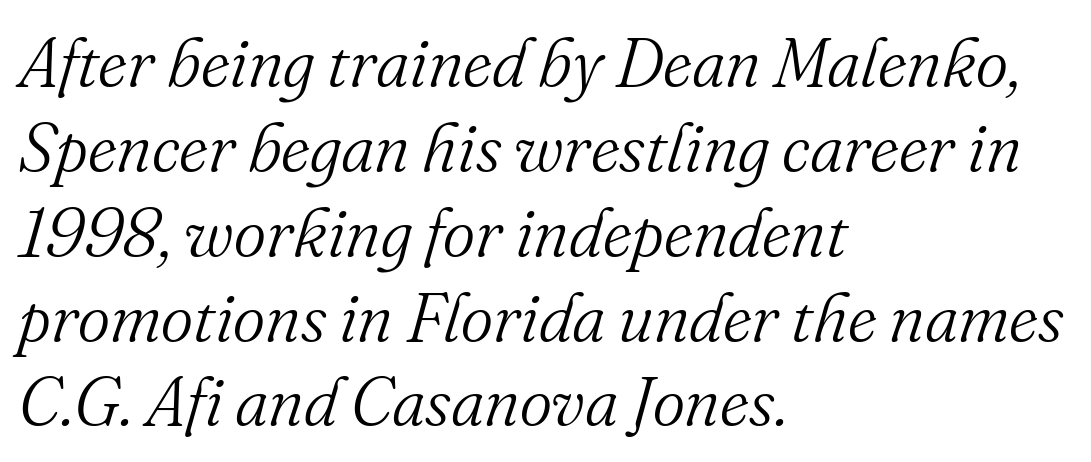
Caption: multi-line text, flush left, ragged right. Regarding serifs, this sample has them. Type without underlining. What stands out about the letter spacing? Nothing — it is the standard amount. This sample has the flowing, uneven cadence of proportional lettering.
